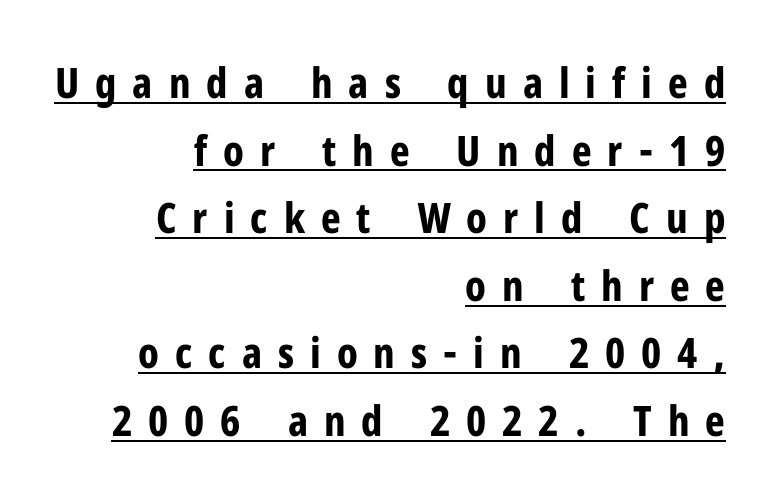
The typesetter has applied underlining to the passage shown. Is this a sans? Yes — the strokes have no serifs. Observe the wide spacing: letters keep a clear distance from each other. Think of a printed novel: that variable character pitch is what you see here.
